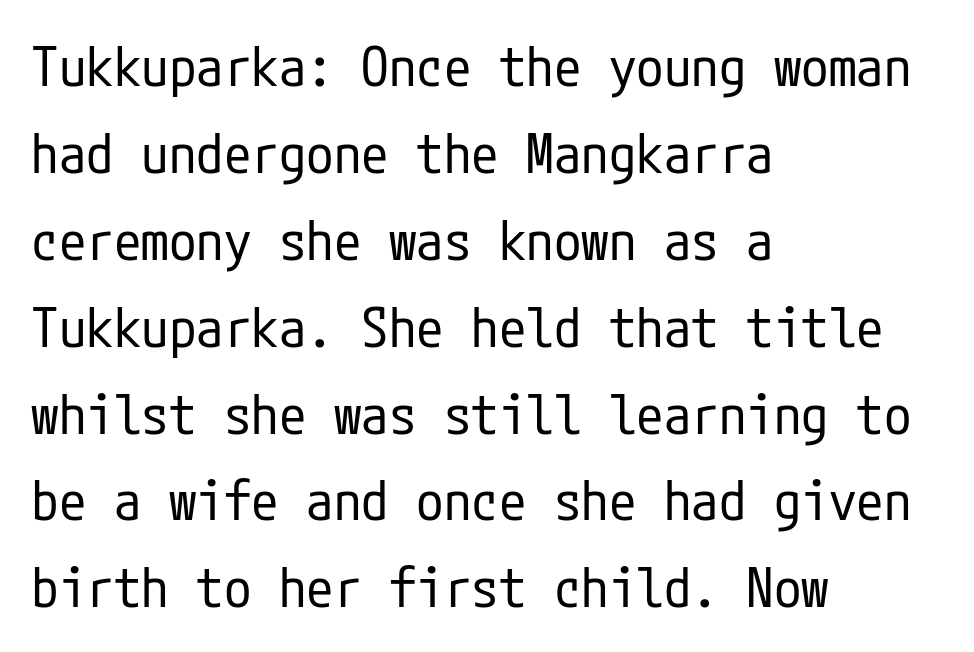
{"serif": "no", "italic": "no", "bold": "no", "weight": "regular", "width": "condensed", "stroke_contrast": "low", "x_height": "medium", "underline": "no", "align": "left", "line_spacing": "normal", "line_spacing_ratio": 1.58, "letter_spacing": "normal", "letter_spacing_em": 0.0, "glyph_px": 55}
